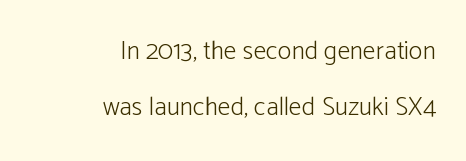
Q: Is the text bold? A: No.
Q: Is the text italic (slanted)? A: No, it is upright.
Q: Is the text underlined? A: No.
Q: How is the paragraph aligned? A: Right-aligned.
Q: Is the spacing between letters normal or unusually wide? A: Normal.
Q: Is the spacing between lines tight, normal or loose? A: Loose.
